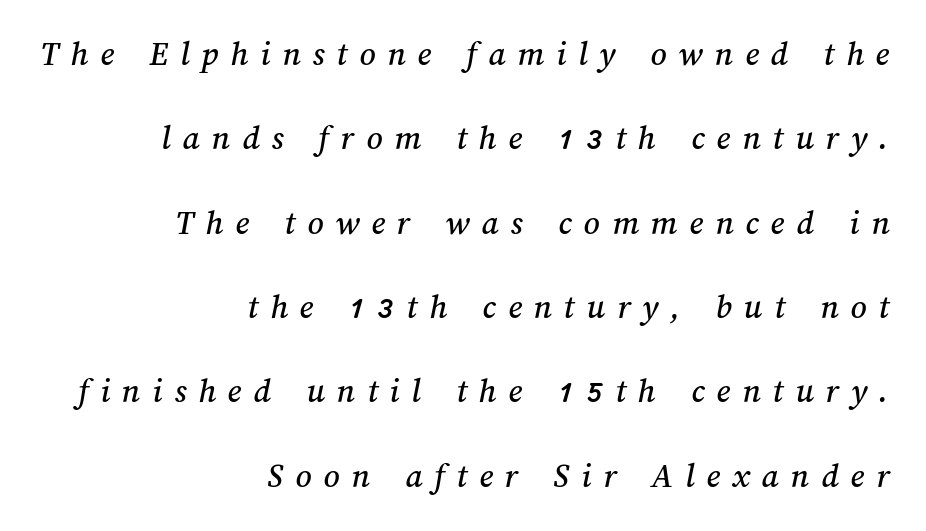
The image shows 35 px text type; set right-aligned, loose line spacing (2.41x), unusually wide letter spacing (+0.34 em), not underlined; medium stroke contrast and a medium x-height.
